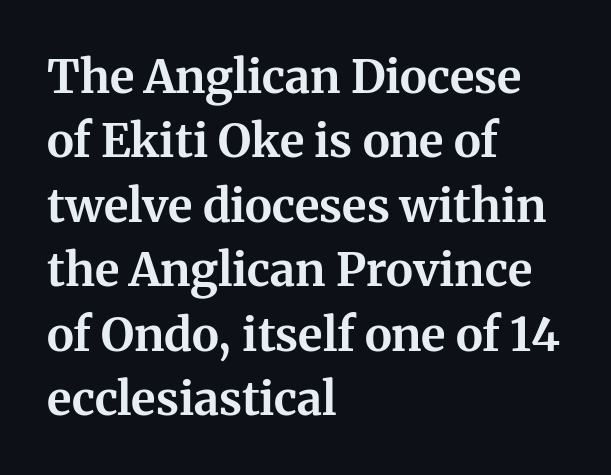
Q: Is the text bold? A: Yes.
Q: Is the text italic (slanted)? A: No, it is upright.
Q: Is the typeface a serif or a sans-serif typeface? A: Serif.
Q: Is the text underlined? A: No.
Q: How is the paragraph aligned? A: Left-aligned.
Q: Is the spacing between letters normal or unusually wide? A: Normal.
Q: Is the spacing between lines tight, normal or loose? A: Normal.
Q: Width (condensed, normal, or wide)? A: Normal.
Q: Stroke contrast? A: Medium.
Q: x-height? A: Medium.
Q: Monospaced? A: No.
